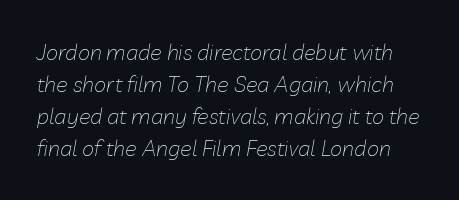
Q: Is the text bold? A: No.
Q: Is the text italic (slanted)? A: Yes, it leans right by about 10 degrees.
Q: Is the text underlined? A: No.
Q: Is the spacing between letters normal or unusually wide? A: Normal.
Q: Is the spacing between lines tight, normal or loose? A: Normal.
